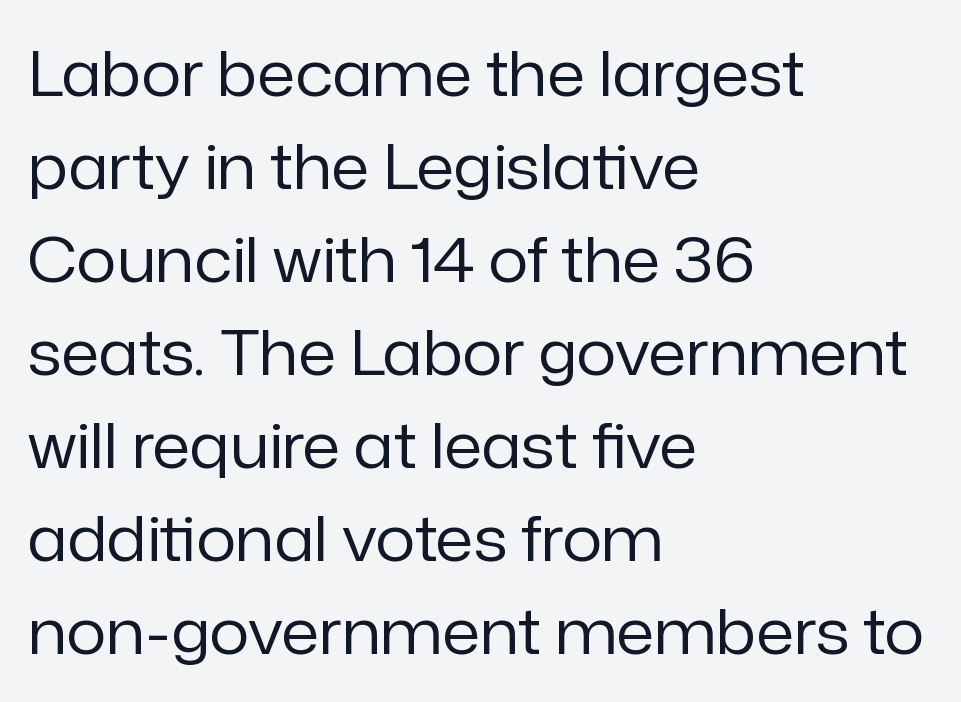
Q: Is the text bold? A: No.
Q: Is the text italic (slanted)? A: No, it is upright.
Q: Is the typeface a serif or a sans-serif typeface? A: Sans-serif.
Q: Is the text underlined? A: No.
Q: How is the paragraph aligned? A: Left-aligned.
Q: Is the spacing between letters normal or unusually wide? A: Normal.
Q: Is the spacing between lines tight, normal or loose? A: Normal.
Q: Width (condensed, normal, or wide)? A: Normal.
Q: Stroke contrast? A: Low.
Q: x-height? A: Medium.
Q: Monospaced? A: No.
